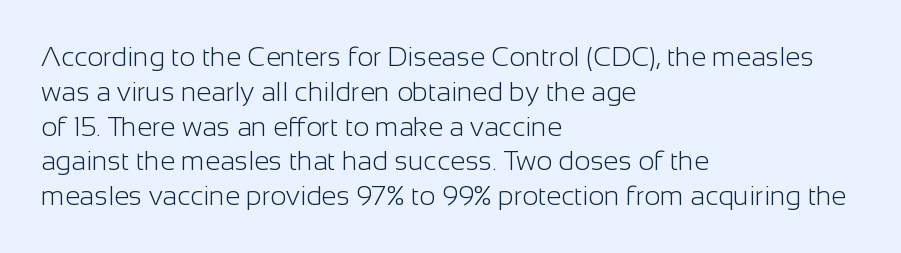
The image shows 27 px text type, upright; set left-aligned, normal line spacing (1.29x), normal letter spacing, not underlined.
